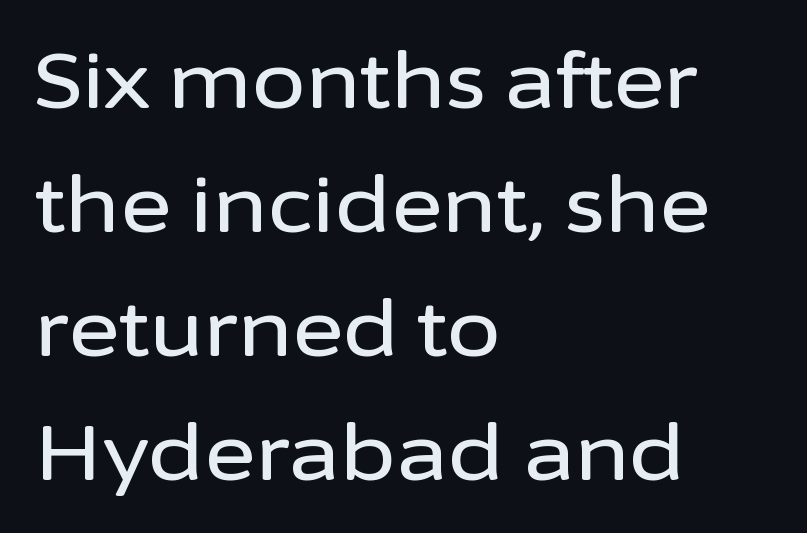
The image shows 78 px sans-serif type, upright; set left-aligned, normal line spacing (1.59x), normal letter spacing, not underlined; low stroke contrast and a medium x-height.
